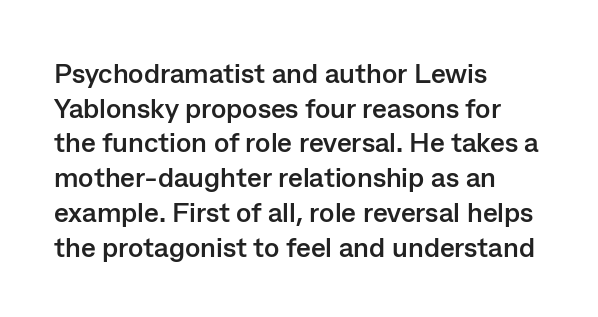
Q: Is the text bold? A: Yes.
Q: Is the text italic (slanted)? A: No, it is upright.
Q: Is the typeface a serif or a sans-serif typeface? A: Sans-serif.
Q: Is the text underlined? A: No.
Q: How is the paragraph aligned? A: Left-aligned.
Q: Is the spacing between letters normal or unusually wide? A: Normal.
Q: Width (condensed, normal, or wide)? A: Normal.
Q: Stroke contrast? A: Low.
Q: x-height? A: Medium.
Q: Monospaced? A: No.
